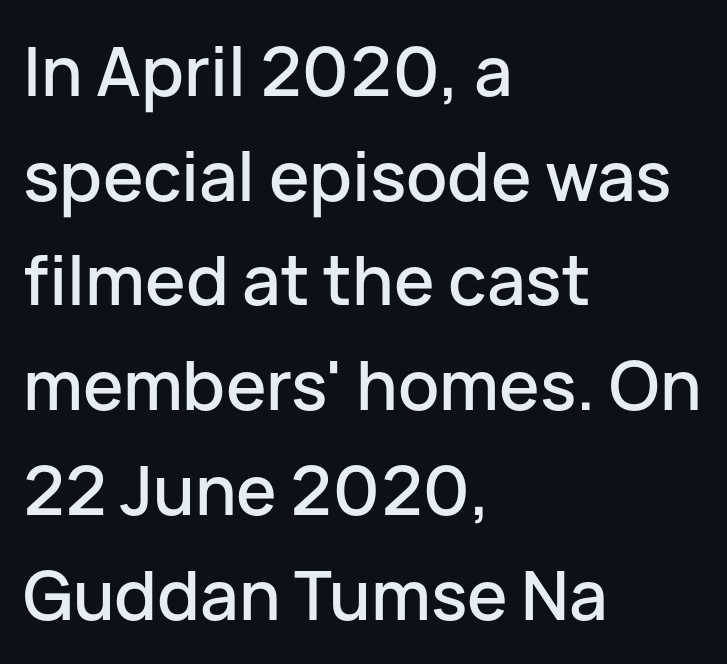
The line texture is even and compact thanks to regular tracking. Check under the words: just untouched page. Examine the stroke ends and you'll find no serifs. The block of text has a typical density, with ordinary space between rows. Spacing verdict: proportional, widths tailored to each character. It's the straight-up-and-down kind of type.
